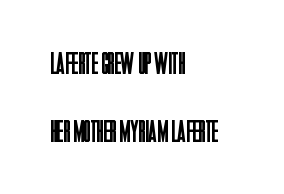
{"serif": "no", "italic": "no", "bold": "no", "weight": "regular", "width": "condensed", "stroke_contrast": "low", "x_height": "large", "monospaced": "no", "underline": "no", "align": "left", "line_spacing": "loose", "line_spacing_ratio": 2.2, "letter_spacing": "normal", "letter_spacing_em": 0.0, "glyph_px": 31}
